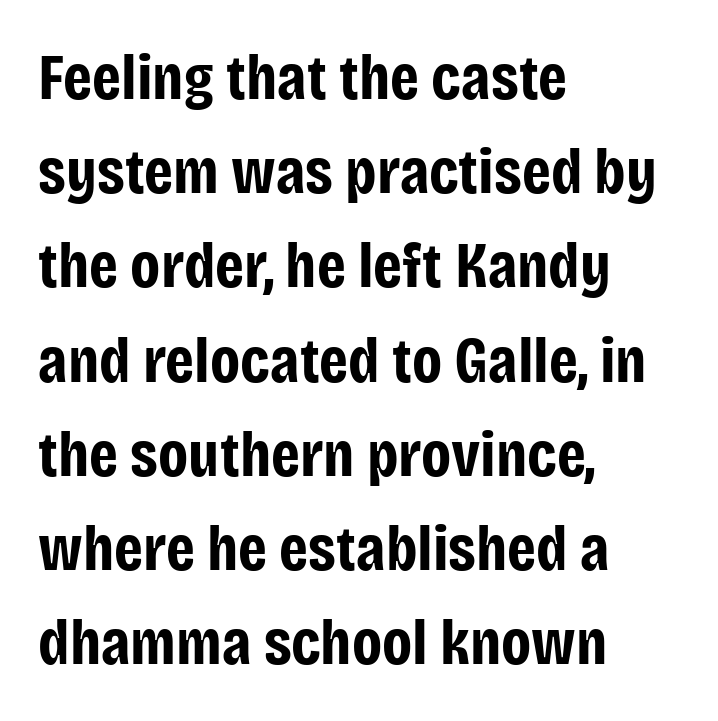
Q: Is the text bold? A: Yes.
Q: Is the text italic (slanted)? A: No, it is upright.
Q: Is the typeface a serif or a sans-serif typeface? A: Sans-serif.
Q: Is the text underlined? A: No.
Q: How is the paragraph aligned? A: Left-aligned.
Q: Is the spacing between letters normal or unusually wide? A: Normal.
Q: Is the spacing between lines tight, normal or loose? A: Normal.
Q: Width (condensed, normal, or wide)? A: Condensed.
Q: Stroke contrast? A: Low.
Q: x-height? A: Large.
Q: Monospaced? A: No.
